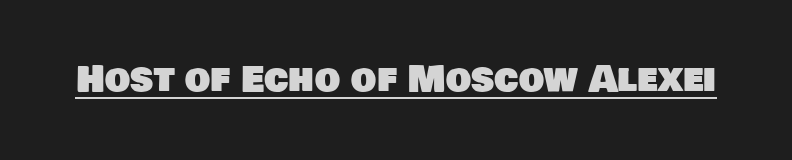
Q: Is the typeface a serif or a sans-serif typeface? A: Sans-serif.
Q: Is the text underlined? A: Yes.
Q: Is the spacing between letters normal or unusually wide? A: Normal.
Q: Width (condensed, normal, or wide)? A: Normal.
Q: Stroke contrast? A: Low.
Q: x-height? A: Large.
Q: Monospaced? A: No.
